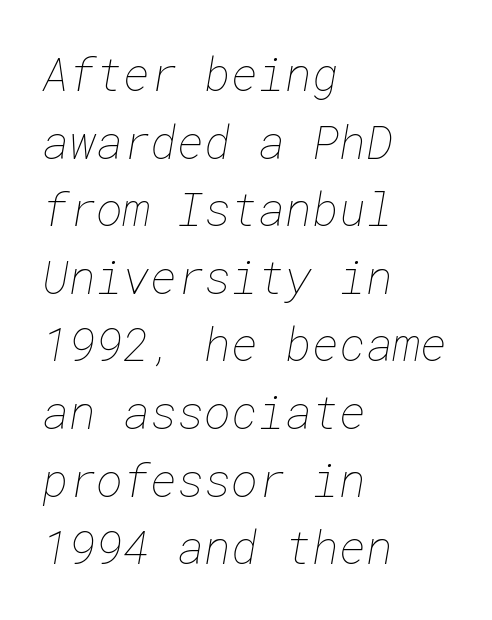
Just letters on the line, the space beneath them empty. The letterforms sit at book weight or below. The rendering keeps characters at their native spacing. Rows of type keep a routine distance in the vertical direction.
